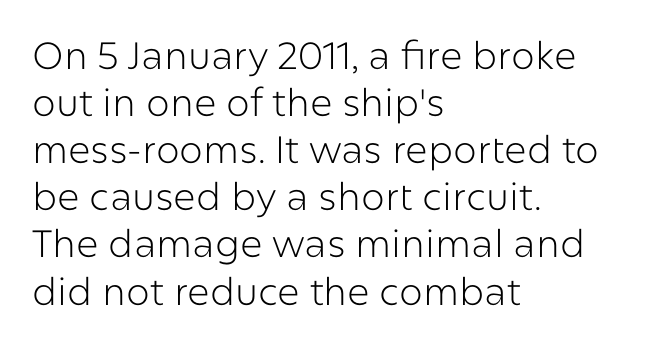
A typesetter would call this proportional, since set widths differ per character. This sample uses a sans-serif face. Characters remain perfectly vertical along every line. Descenders are the only things crossing below the line.
